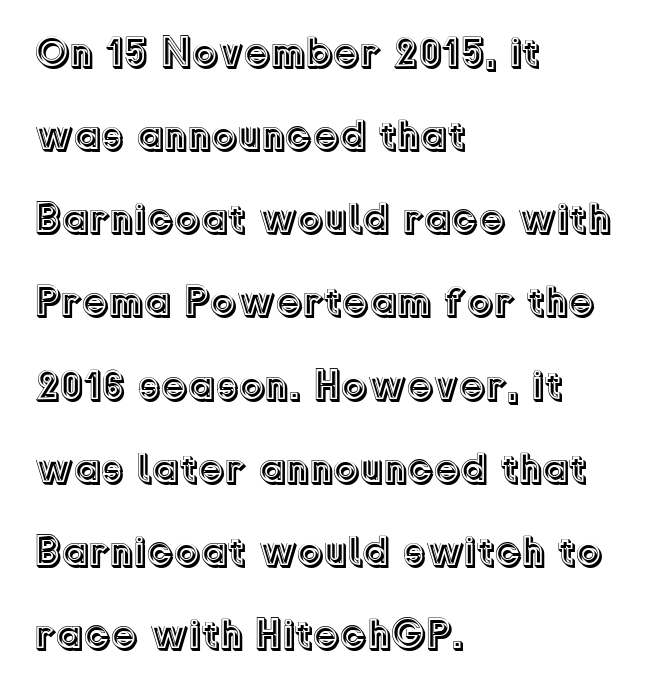
{"italic": "no", "width": "normal", "x_height": "medium", "monospaced": "no", "underline": "no", "align": "left", "line_spacing": "loose", "line_spacing_ratio": 1.98, "letter_spacing": "normal", "letter_spacing_em": 0.0, "glyph_px": 42}
